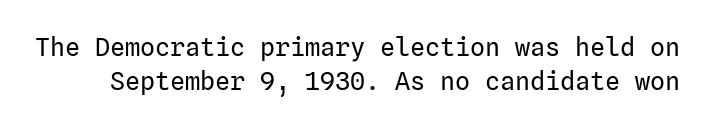
{"italic": "no", "bold": "no", "underline": "no", "line_spacing": "normal", "line_spacing_ratio": 1.36, "letter_spacing": "normal", "letter_spacing_em": 0.0, "glyph_px": 25}
